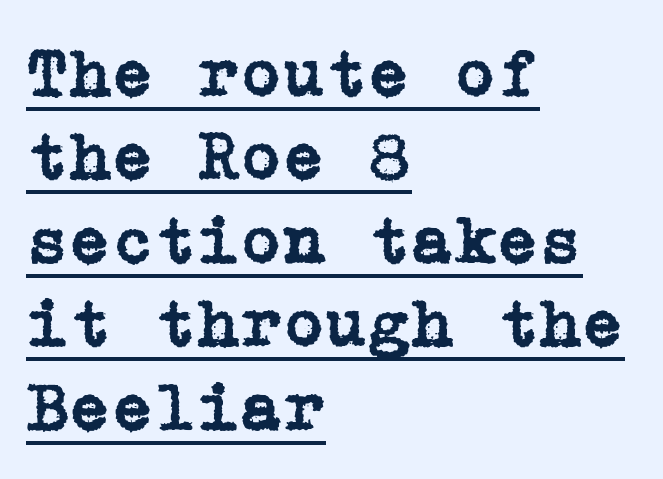
The image shows 69 px serif type, upright; set left-aligned, line spacing 1.21x, normal letter spacing, underlined; low stroke contrast and a medium x-height.
